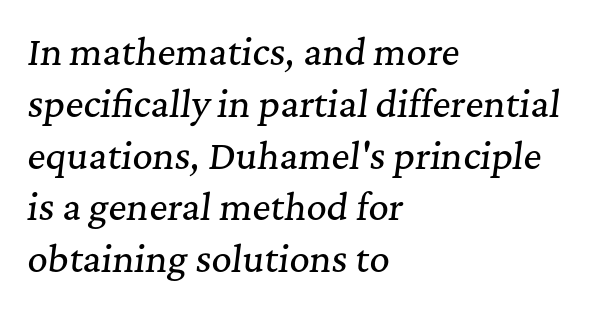
The rows are spaced the way most documents space them. Note: serifs present on the glyphs. Does the lettering tilt? It does — this is italic. The lines are quadded left. You could call the tracking neutral — neither tight nor loose. Spacing verdict: proportional, widths tailored to each character.
